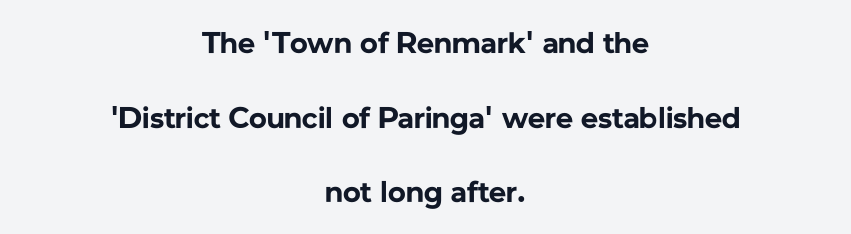
Q: Is the text bold? A: Yes.
Q: Is the text italic (slanted)? A: No, it is upright.
Q: Is the typeface a serif or a sans-serif typeface? A: Sans-serif.
Q: Is the text underlined? A: No.
Q: How is the paragraph aligned? A: Centered.
Q: Is the spacing between letters normal or unusually wide? A: Normal.
Q: Is the spacing between lines tight, normal or loose? A: Loose.
Q: Width (condensed, normal, or wide)? A: Normal.
Q: Stroke contrast? A: Low.
Q: x-height? A: Medium.
Q: Monospaced? A: No.
